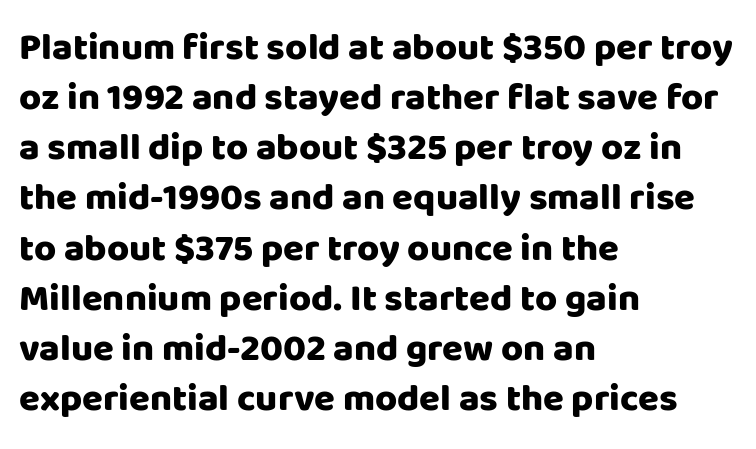
Style check: upright. Regular leading. You'd pick this weight for a headline — it's a proper bold. The letters advance in unequal steps, a hallmark of proportional type. The text block is weighted toward the left margin, trailing off unevenly rightward. Note: no serifs on the glyphs.
